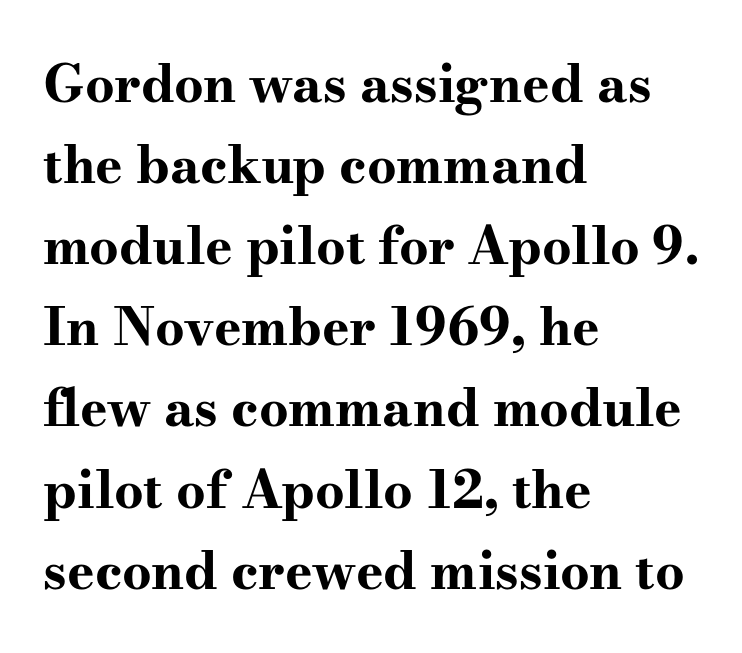
Q: Is the text bold? A: Yes.
Q: Is the text italic (slanted)? A: No, it is upright.
Q: Is the typeface a serif or a sans-serif typeface? A: Serif.
Q: Is the text underlined? A: No.
Q: How is the paragraph aligned? A: Left-aligned.
Q: Is the spacing between letters normal or unusually wide? A: Normal.
Q: Is the spacing between lines tight, normal or loose? A: Normal.
Q: Width (condensed, normal, or wide)? A: Wide.
Q: Stroke contrast? A: High.
Q: x-height? A: Small.
Q: Monospaced? A: No.
